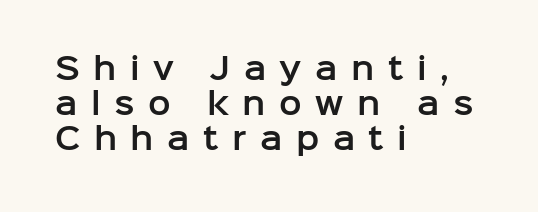
The lines in this sample share a left origin and differ only in where they stop. Each letter's strokes conclude bluntly, with no projecting serifs. Vertical strokes here are truly vertical. No word sits above an underline. A typesetter would call this proportional, since set widths differ per character.
